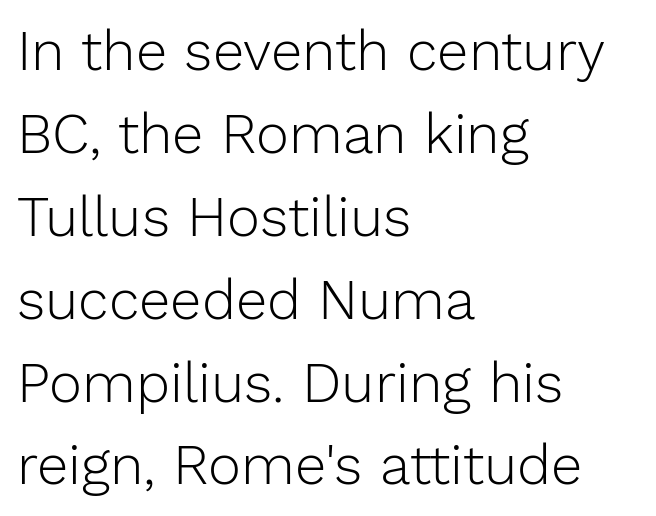
It's the straight-up-and-down kind of type. The typesetting does not lean heavy: it is not bold. This rendering leaves character spacing at its baseline value. Layout note: lines flush left. These lines are rendered in a variable-pitch font.
